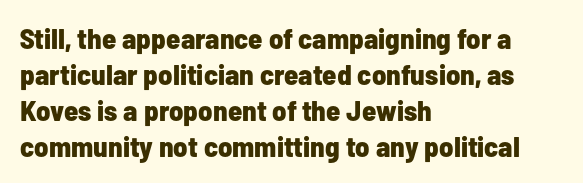
The image shows 29 px bold, condensed sans-serif type, upright; set left-aligned, line spacing 1.24x, normal letter spacing, not underlined; low stroke contrast and a medium x-height.
